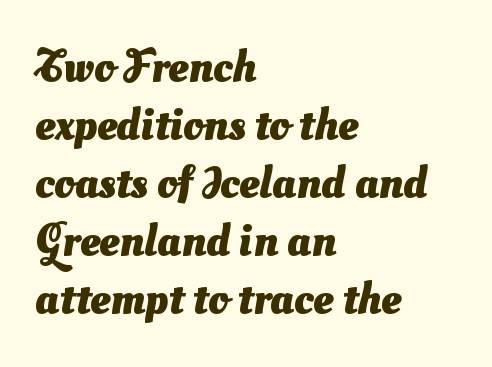
{"serif": "no", "bold": "yes", "weight": "heavy", "width": "normal", "stroke_contrast": "medium", "x_height": "small", "monospaced": "no", "underline": "no", "align": "left", "line_spacing": "normal", "line_spacing_ratio": 1.29, "letter_spacing": "normal", "letter_spacing_em": 0.0, "glyph_px": 45}
